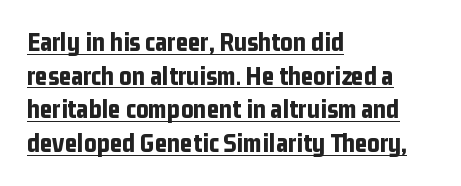
Decoration check: the copy is underlined. The specimen reads as upright at a glance. This sample uses plain, unmodified letter spacing. Reading down the column, the eye jumps a familiar distance to each next line. The rendering anchors every line to the left-hand side. The characters look thick and weighty, a clear bold.
